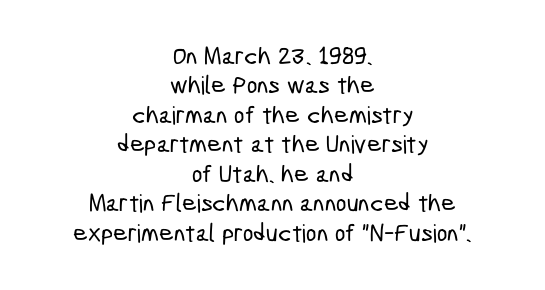
The image shows 25 px text type; set centered, line spacing 1.18x, normal letter spacing, not underlined.
